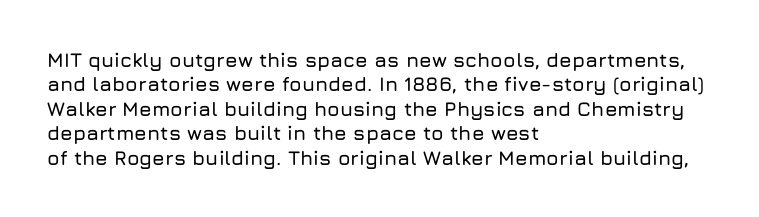
Look at the tracking — it's just the regular setting, nothing added. Horizontal alignment here is leftward, the default for most running prose. Clear beneath every line of the passage. Unlike italic type, these characters show no tilt at all.
